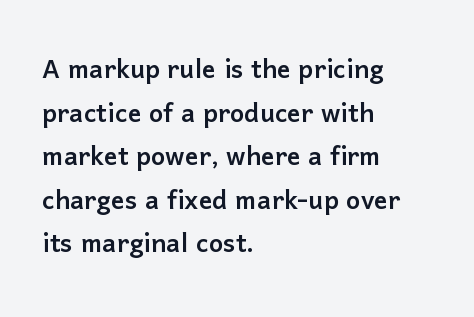
Underlining? Definitely not there. Each letter's strokes conclude bluntly, with no projecting serifs. The letters advance in unequal steps, a hallmark of proportional type. A typesetter would call this leading conventional body-copy spacing.
